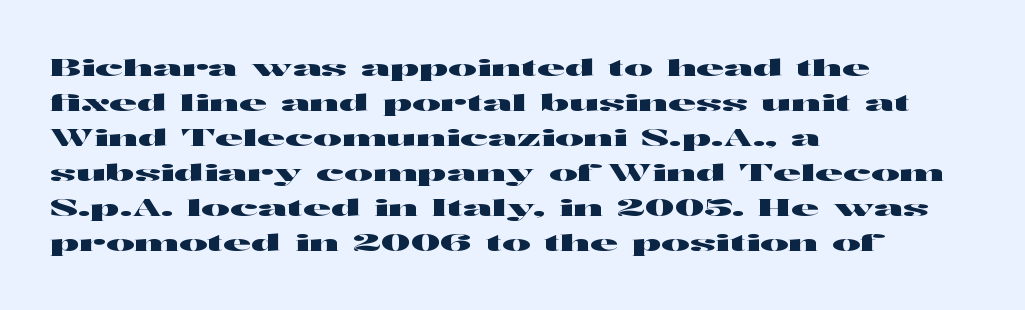
Style check: upright. The designer left line spacing at the default. Casual observation: everything's shoved over to the left. Tracking here is standard; glyphs follow each other at the usual distance. The foot of each line stays bare and open.
